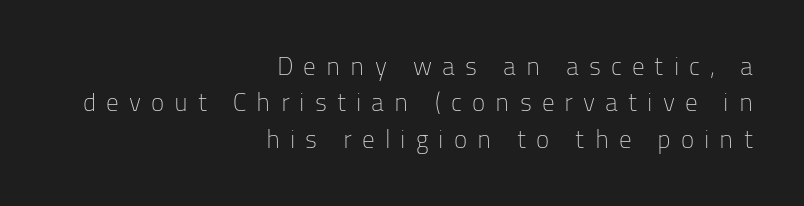
Q: Is the text bold? A: No.
Q: Is the text italic (slanted)? A: No, it is upright.
Q: Is the text underlined? A: No.
Q: How is the paragraph aligned? A: Right-aligned.
Q: Is the spacing between letters normal or unusually wide? A: Unusually wide.
Q: Is the spacing between lines tight, normal or loose? A: Normal.
